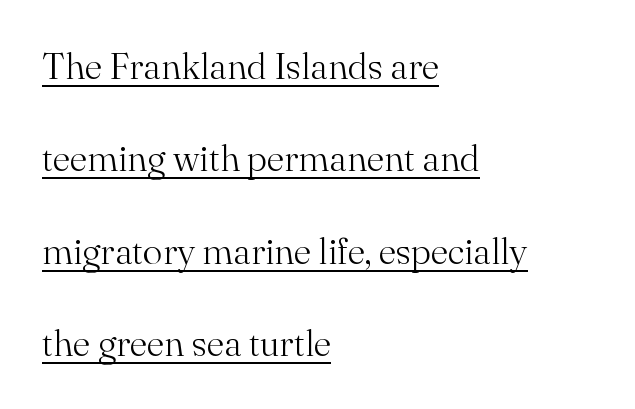
The image shows 37 px light serif type, upright; set left-aligned, loose line spacing (2.5x), normal letter spacing, underlined; medium stroke contrast and a small x-height.
